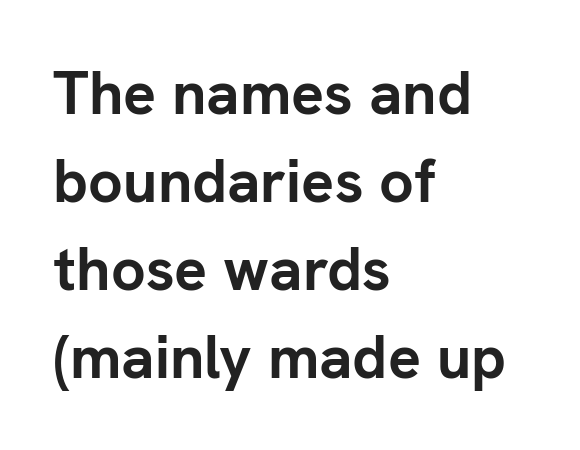
The image shows 61 px semibold sans-serif type, upright; set left-aligned, normal line spacing (1.44x), normal letter spacing, not underlined; low stroke contrast and a medium x-height.
